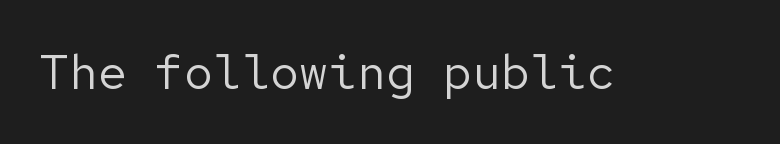
The letters carry no serifs — their stems end cleanly without finishing strokes. This is roman type, the default non-slanted kind. Nothing unusual about the tracking: characters are spaced as the font intends. The strokes are not fattened; the text isn't bold. Check under the words: just untouched page.
